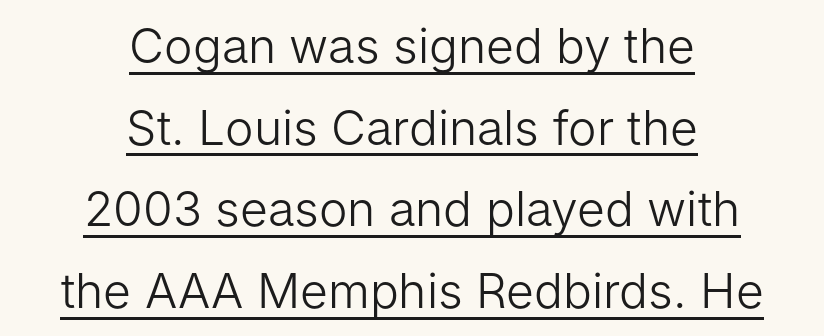
{"serif": "no", "italic": "no", "bold": "no", "weight": "light", "width": "normal", "stroke_contrast": "low", "x_height": "medium", "monospaced": "no", "underline": "yes", "align": "center", "line_spacing": "normal", "line_spacing_ratio": 1.7, "letter_spacing": "normal", "letter_spacing_em": 0.0, "glyph_px": 48}
